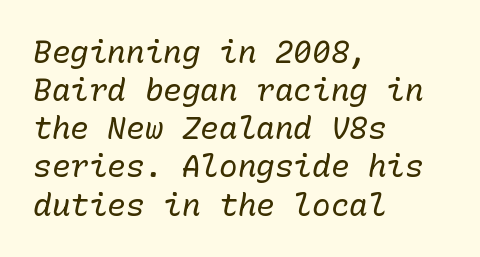
Spacing between characters is what you'd get straight out of the box. The compositor pushed each line to the left boundary. This is oblique type, the kind used for emphasis or titles. Only glyphs here, with clear space below each row. The weight would be labelled regular, book, light, or lighter still. This sample has the even, mechanical cadence of fixed-width lettering.
